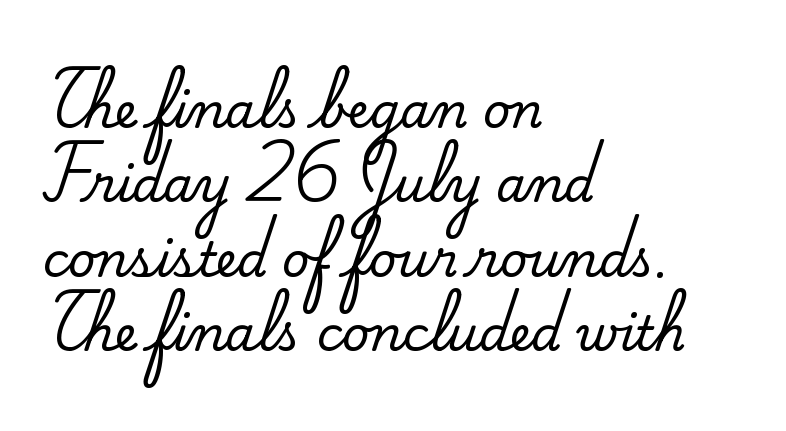
Each row of text sits above clean, open space. The rendering uses natural spacing where letterforms have individual widths. In CSS terms this would be text-align: left.
